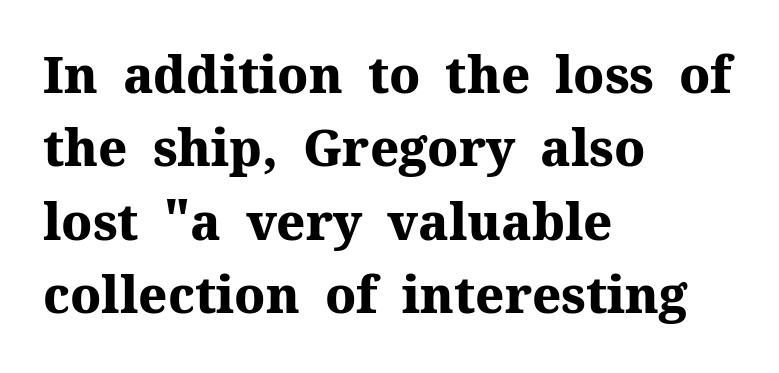
The image shows 50 px heavy serif type, upright; set left-aligned, normal line spacing (1.47x), normal letter spacing, not underlined; medium stroke contrast and a medium x-height.
